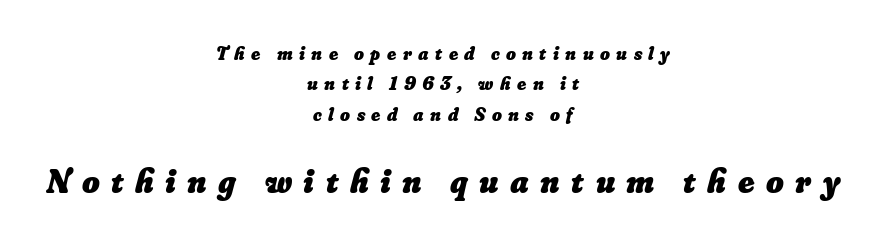
The image shows 34 px heavy type; set centered, normal line spacing (1.6x), unusually wide letter spacing (+0.34 em), not underlined; the second (bottom) block is 1.79x larger; low stroke contrast and a small x-height.
